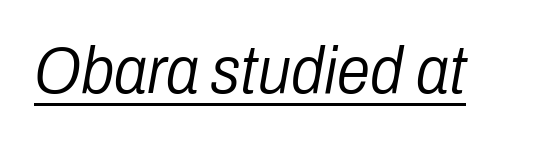
Q: Is the text bold? A: No.
Q: Is the text italic (slanted)? A: Yes, it leans right by about 10 degrees.
Q: Is the text underlined? A: Yes.
Q: Is the spacing between letters normal or unusually wide? A: Normal.
Q: Width (condensed, normal, or wide)? A: Condensed.
Q: Stroke contrast? A: Low.
Q: x-height? A: Medium.
Q: Monospaced? A: No.
